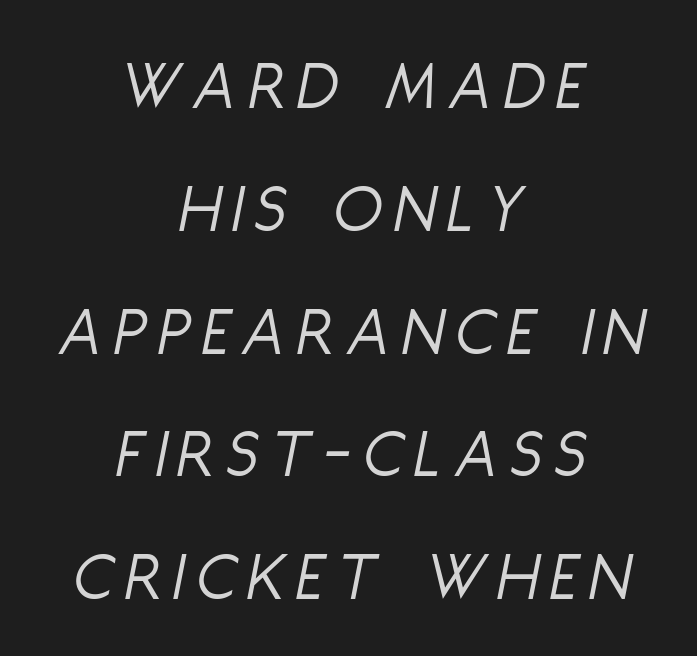
The image shows 71 px light, condensed type, italic (leaning right); set centered, line spacing 1.73x, not underlined; low stroke contrast and a large x-height.
